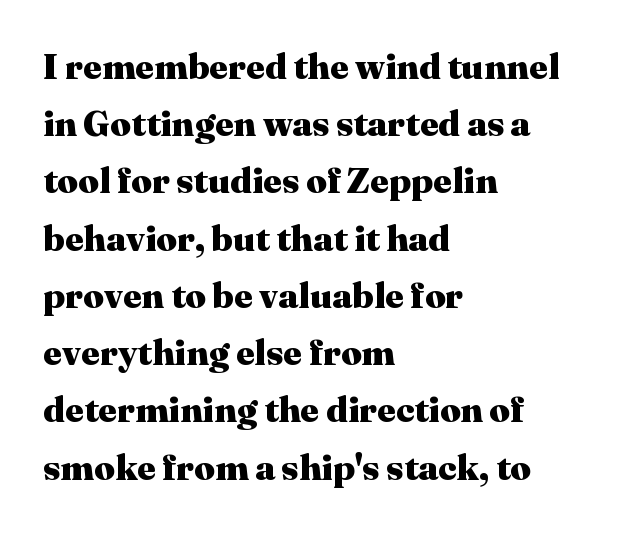
{"serif": "yes", "italic": "no", "bold": "yes", "weight": "heavy", "width": "normal", "stroke_contrast": "medium", "x_height": "medium", "monospaced": "no", "underline": "no", "align": "left", "line_spacing": "normal", "line_spacing_ratio": 1.59, "letter_spacing": "normal", "letter_spacing_em": 0.0, "glyph_px": 36}
